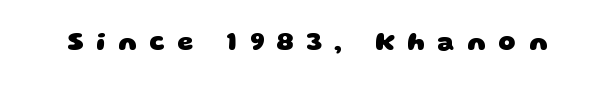
The font is running at its bold setting. Decoration check: the copy has no underline. The face used here is rendered with a markedly widened letterfit.
